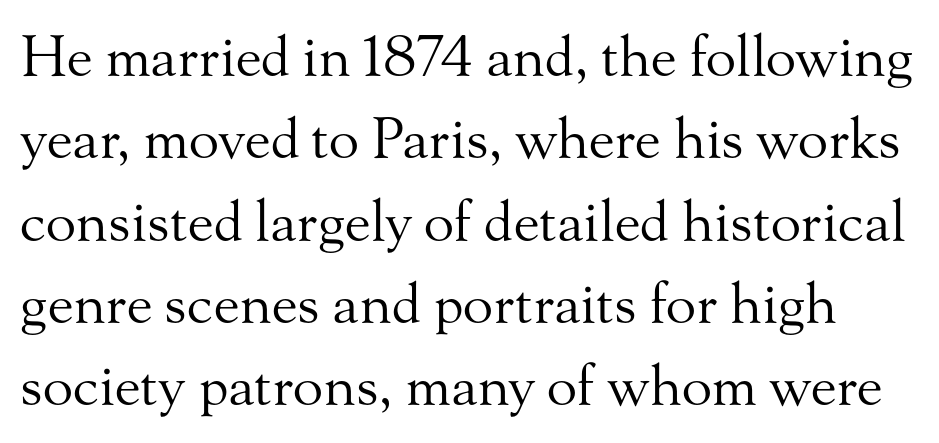
Q: Is the text bold? A: No.
Q: Is the text italic (slanted)? A: No, it is upright.
Q: Is the typeface a serif or a sans-serif typeface? A: Serif.
Q: Is the text underlined? A: No.
Q: Is the spacing between letters normal or unusually wide? A: Normal.
Q: Is the spacing between lines tight, normal or loose? A: Normal.
Q: Width (condensed, normal, or wide)? A: Normal.
Q: Stroke contrast? A: Medium.
Q: x-height? A: Small.
Q: Monospaced? A: No.
